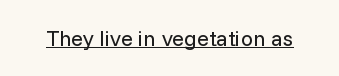
Q: Is the text bold? A: No.
Q: Is the text italic (slanted)? A: No, it is upright.
Q: Is the text underlined? A: Yes.
Q: Is the spacing between letters normal or unusually wide? A: Normal.
